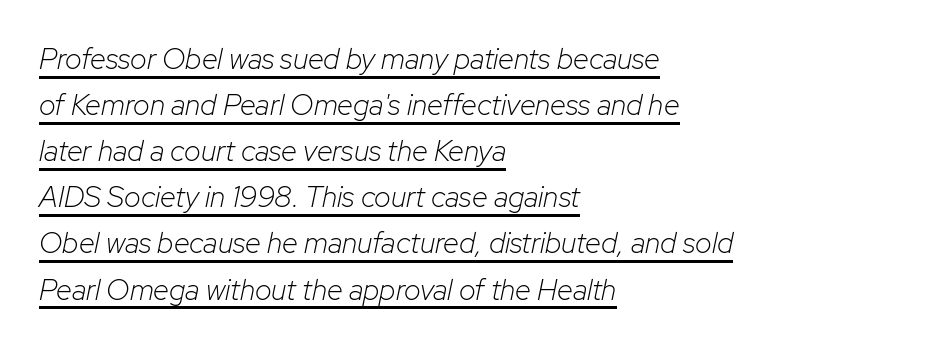
This sample has the flowing, uneven cadence of proportional lettering. The string is rendered with underlining switched on. A normal amount of white space separates one row of letters from the next. There's an unmistakable incline to the writing here.
